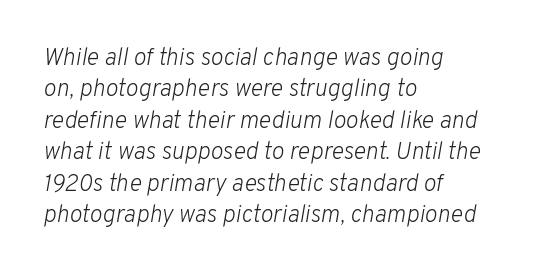
Q: Is the text bold? A: No.
Q: Is the text italic (slanted)? A: Yes, it leans right by about 10 degrees.
Q: Is the text underlined? A: No.
Q: How is the paragraph aligned? A: Left-aligned.
Q: Is the spacing between letters normal or unusually wide? A: Normal.
Q: Is the spacing between lines tight, normal or loose? A: Normal.
